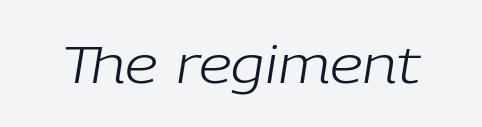
Is the stroke heavy? The answer is a plain regular-or-lighter. Designer's note — italics engaged. Proportional: the letters do not fall into vertical columns. There is no visible air inserted between adjacent glyphs. Underline: absent.
